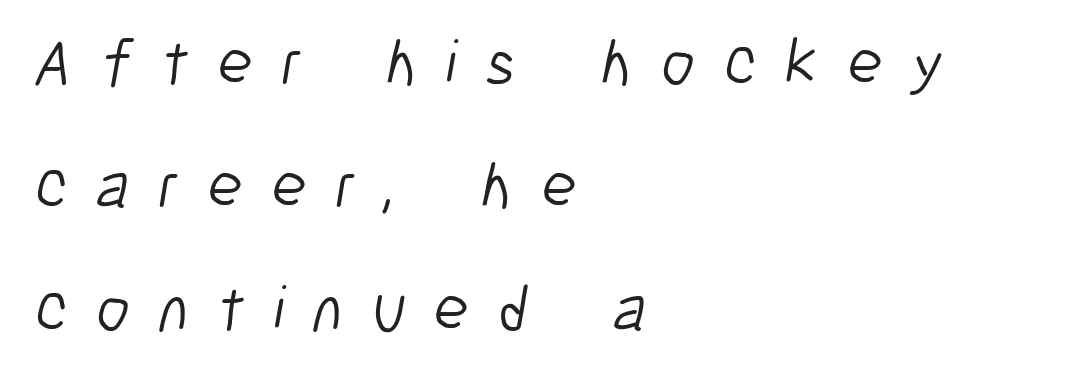
Each word looks stretched out because of the extra space between its letters. A sans-serif font was chosen for this passage. Counters stay open thanks to moderate or lighter strokes. The face used here is proportionally spaced, like ordinary book or web type.
